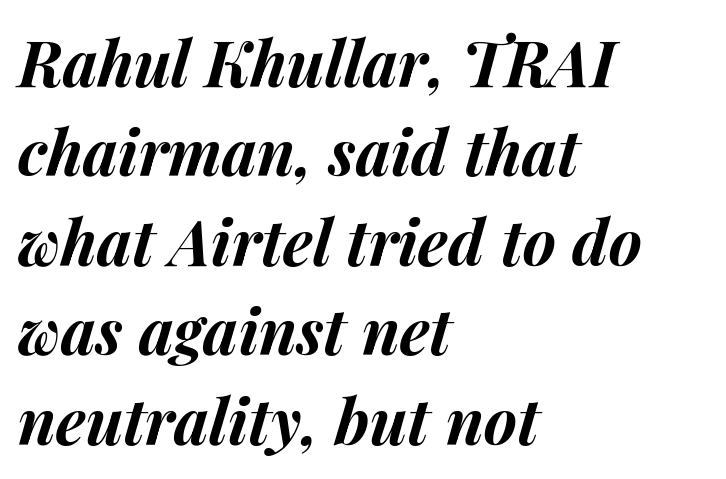
{"italic": "yes", "lean": "right", "slant_degrees": 14, "bold": "yes", "weight": "bold", "width": "normal", "stroke_contrast": "medium", "x_height": "medium", "monospaced": "no", "underline": "no", "align": "left", "line_spacing": "normal", "line_spacing_ratio": 1.42, "letter_spacing": "normal", "letter_spacing_em": 0.0, "glyph_px": 63}
